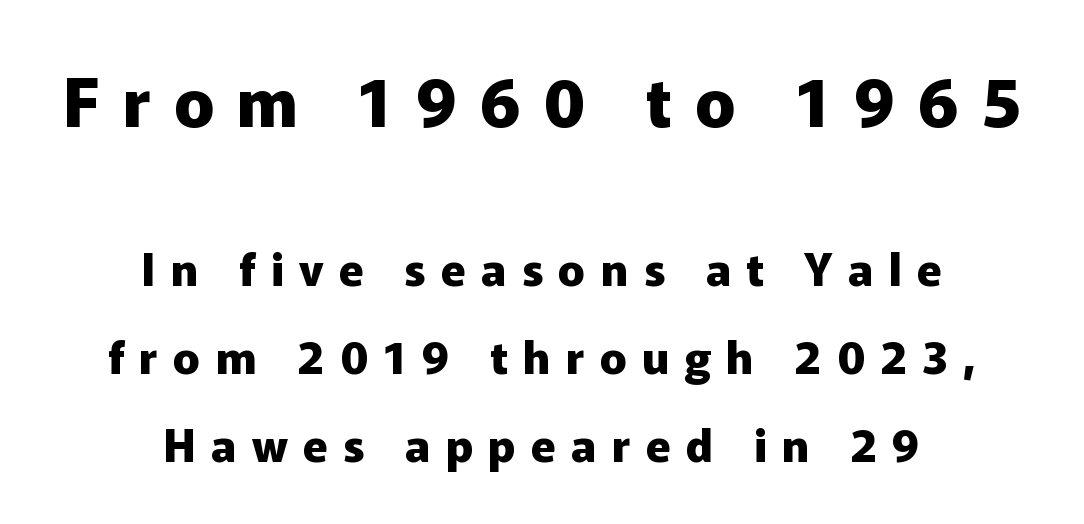
{"serif": "no", "italic": "no", "bold": "yes", "weight": "heavy", "width": "normal", "stroke_contrast": "low", "x_height": "medium", "monospaced": "no", "underline": "no", "align": "center", "line_spacing": "loose", "line_spacing_ratio": 1.95, "letter_spacing": "wide", "letter_spacing_em": 0.34, "larger_block": "first", "size_ratio": 1.49, "glyph_px": 67}
